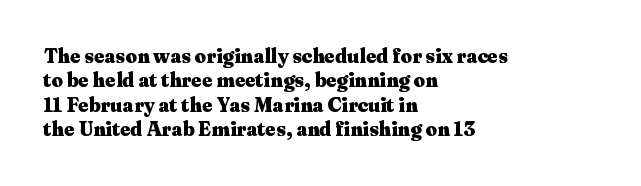
{"italic": "no", "bold": "yes", "underline": "no", "align": "left", "line_spacing_ratio": 1.22, "letter_spacing": "normal", "letter_spacing_em": 0.0, "glyph_px": 20}
